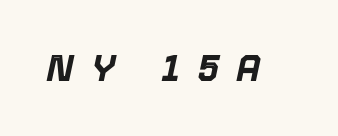
Q: Is the text bold? A: Yes.
Q: Is the text italic (slanted)? A: Yes, it leans right by about 12 degrees.
Q: Is the text underlined? A: No.
Q: Is the spacing between letters normal or unusually wide? A: Unusually wide.
Q: Width (condensed, normal, or wide)? A: Normal.
Q: x-height? A: Medium.
Q: Monospaced? A: No.
